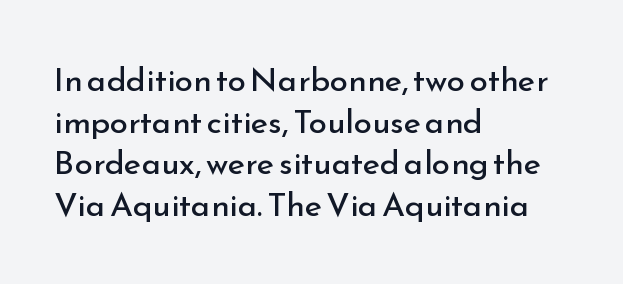
{"serif": "no", "italic": "no", "bold": "no", "weight": "regular", "width": "normal", "stroke_contrast": "low", "x_height": "small", "monospaced": "no", "underline": "no", "align": "left", "line_spacing": "normal", "line_spacing_ratio": 1.26, "letter_spacing": "normal", "letter_spacing_em": 0.0, "glyph_px": 33}
